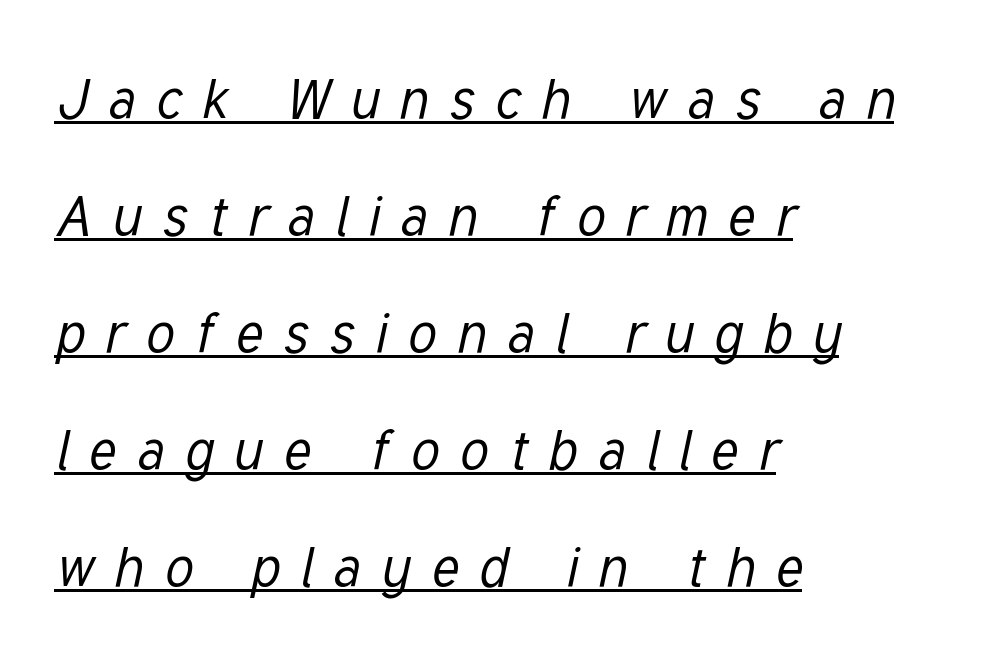
The image shows 56 px regular-weight, condensed type, italic (leaning right); set left-aligned, loose line spacing (2.09x), unusually wide letter spacing (+0.37 em), underlined; low stroke contrast and a medium x-height.
